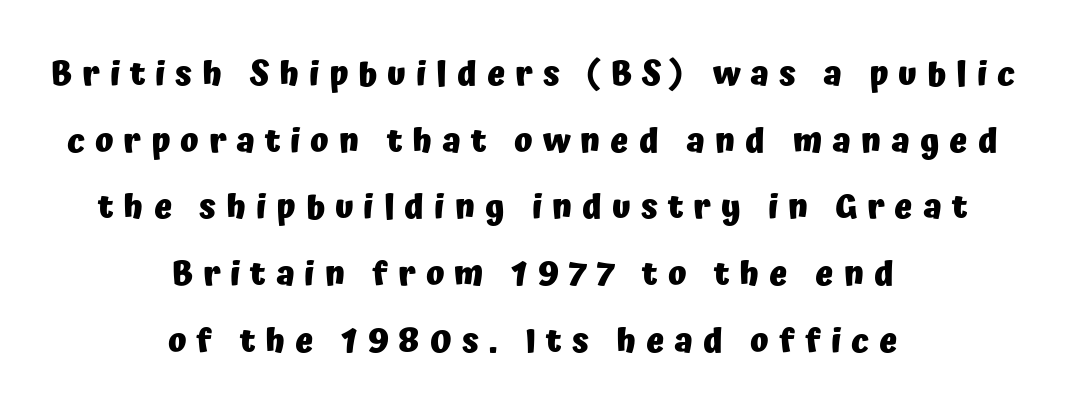
{"serif": "no", "italic": "no", "bold": "yes", "weight": "heavy", "width": "normal", "stroke_contrast": "low", "x_height": "medium", "monospaced": "no", "underline": "no", "align": "center", "line_spacing": "loose", "line_spacing_ratio": 1.96, "letter_spacing": "wide", "letter_spacing_em": 0.29, "glyph_px": 34}
